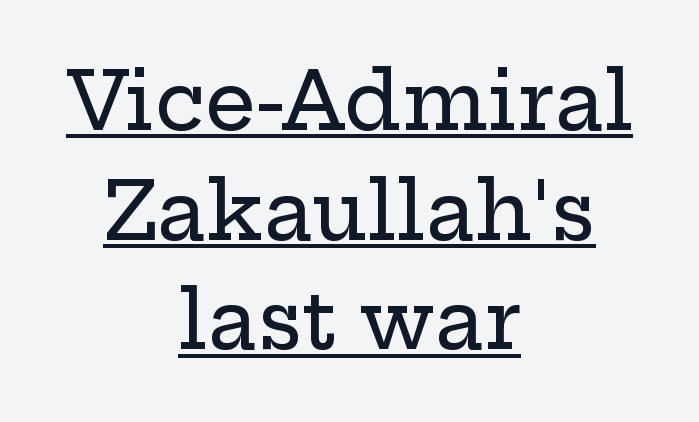
Q: Is the text italic (slanted)? A: No, it is upright.
Q: Is the typeface a serif or a sans-serif typeface? A: Serif.
Q: Is the text underlined? A: Yes.
Q: How is the paragraph aligned? A: Centered.
Q: Is the spacing between letters normal or unusually wide? A: Normal.
Q: Is the spacing between lines tight, normal or loose? A: Normal.
Q: Width (condensed, normal, or wide)? A: Wide.
Q: Stroke contrast? A: Low.
Q: x-height? A: Medium.
Q: Monospaced? A: No.
